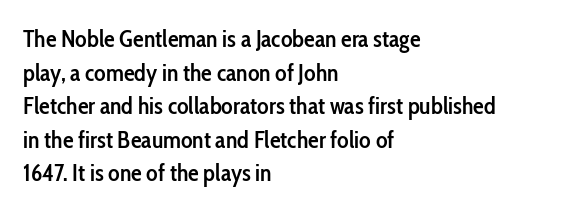
The image shows 24 px text type, upright; set left-aligned, normal line spacing (1.4x), normal letter spacing, not underlined.
